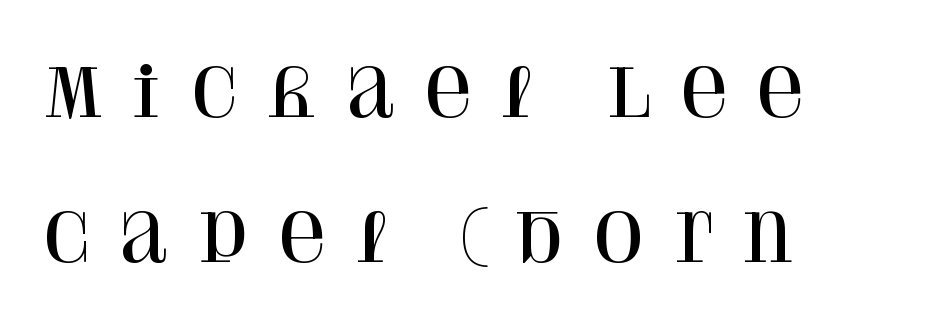
Here the designer chose a conventional face with non-uniform glyph widths. The typography opts for an upright posture over an oblique one. Little horizontal feet cap the strokes, marking this as serif type. Widely set lines give the paragraph a tall, airy silhouette. The strip under each line holds only bare page. Notice how the passage keeps a crisp vertical edge on the left only.
